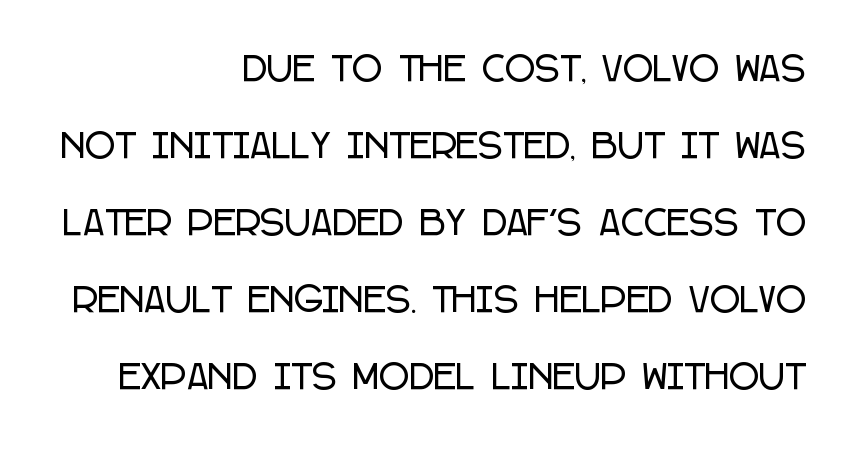
The image shows 33 px condensed sans-serif type, upright; set right-aligned, loose line spacing (2.33x), normal letter spacing, not underlined; low stroke contrast and a large x-height.
